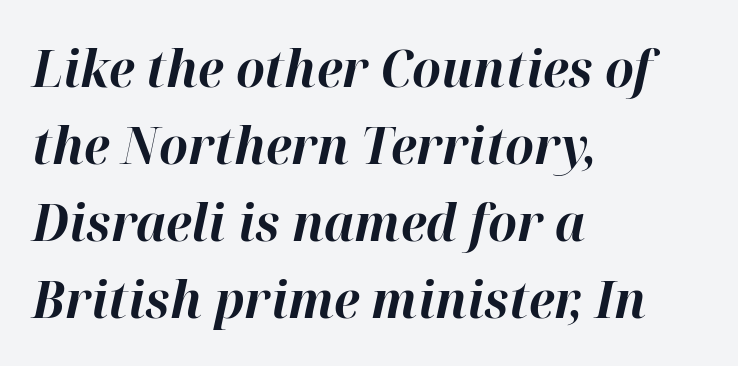
{"italic": "yes", "lean": "right", "slant_degrees": 12, "bold": "yes", "weight": "bold", "width": "normal", "stroke_contrast": "high", "x_height": "medium", "monospaced": "no", "underline": "no", "align": "left", "line_spacing": "normal", "line_spacing_ratio": 1.51, "letter_spacing": "normal", "letter_spacing_em": 0.0, "glyph_px": 51}
